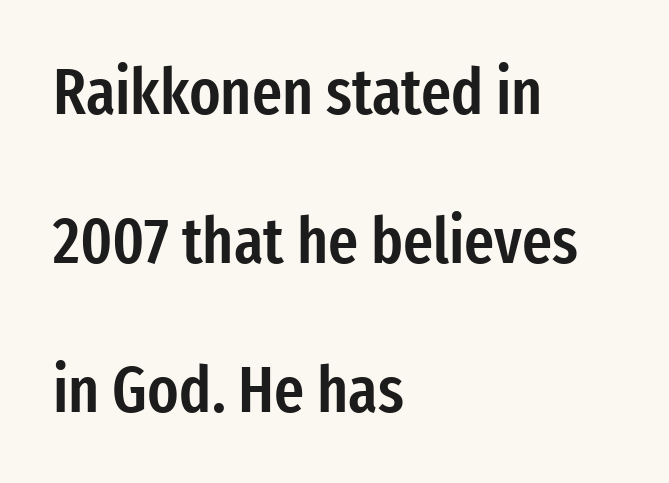
The image shows 65 px semibold, condensed sans-serif type, upright; set left-aligned, loose line spacing (2.29x), normal letter spacing, not underlined; low stroke contrast and a medium x-height.
